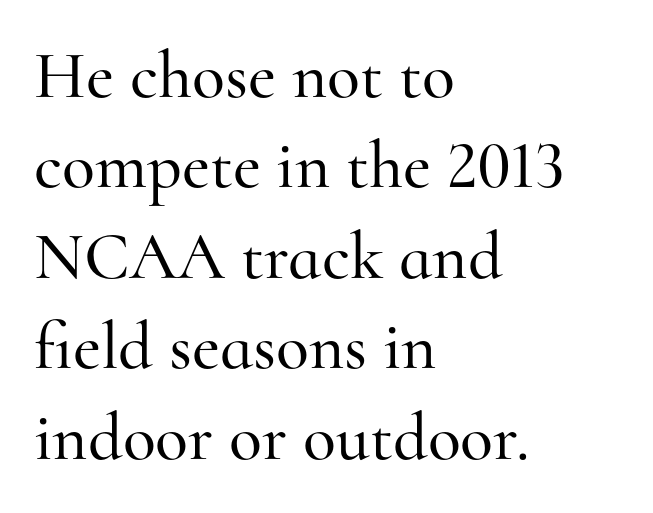
The image shows 68 px serif type, upright; set left-aligned, normal line spacing (1.33x), normal letter spacing, not underlined; high stroke contrast and a small x-height.
